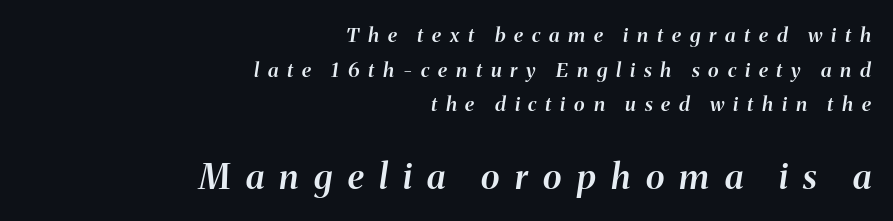
Each letter keeps its own natural width here, so spacing adapts to shape. Compared with a flush-left layout, this one pins lines to the opposite, right side. This is oblique type, the kind used for emphasis or titles. Each word looks stretched out because of the extra space between its letters. The rendering uses a semibold face; strokes are thickened but not to full bold. Nobody drew a line under any word here.
